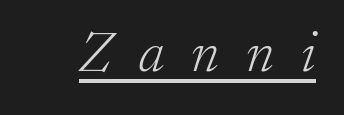
Q: Is the text bold? A: No.
Q: Is the text italic (slanted)? A: Yes, it leans right by about 17 degrees.
Q: Is the typeface a serif or a sans-serif typeface? A: Serif.
Q: Is the text underlined? A: Yes.
Q: Is the spacing between letters normal or unusually wide? A: Unusually wide.
Q: Width (condensed, normal, or wide)? A: Normal.
Q: Stroke contrast? A: Low.
Q: x-height? A: Medium.
Q: Monospaced? A: No.
